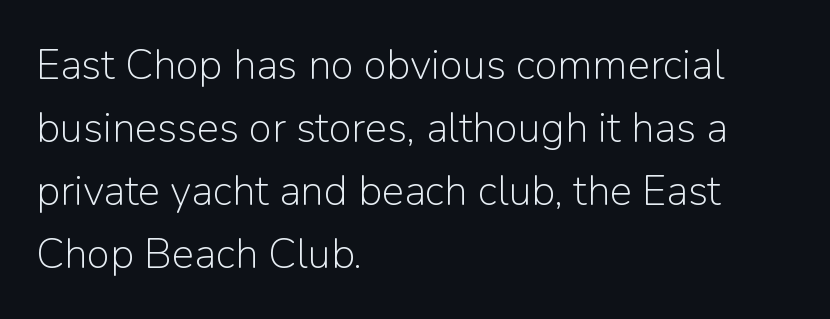
Q: Is the text bold? A: No.
Q: Is the text italic (slanted)? A: No, it is upright.
Q: Is the typeface a serif or a sans-serif typeface? A: Sans-serif.
Q: Is the text underlined? A: No.
Q: How is the paragraph aligned? A: Left-aligned.
Q: Is the spacing between letters normal or unusually wide? A: Normal.
Q: Is the spacing between lines tight, normal or loose? A: Normal.
Q: Width (condensed, normal, or wide)? A: Normal.
Q: Stroke contrast? A: Low.
Q: x-height? A: Medium.
Q: Monospaced? A: No.
